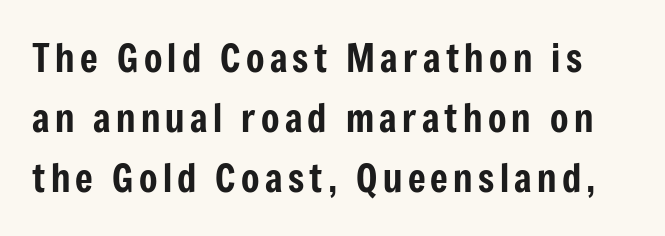
The text was rendered using a sans face with plain stroke endings. This rendering features lettering with no underline. Every character sits straight up, as roman type does. Horizontal bands of white between lines are of average thickness.
